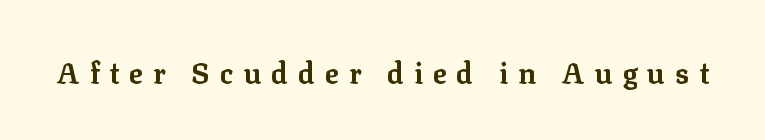
Q: Is the text bold? A: Yes.
Q: Is the text italic (slanted)? A: No, it is upright.
Q: Is the typeface a serif or a sans-serif typeface? A: Serif.
Q: Is the text underlined? A: No.
Q: Is the spacing between letters normal or unusually wide? A: Unusually wide.
Q: Width (condensed, normal, or wide)? A: Normal.
Q: Stroke contrast? A: Low.
Q: x-height? A: Medium.
Q: Monospaced? A: No.
